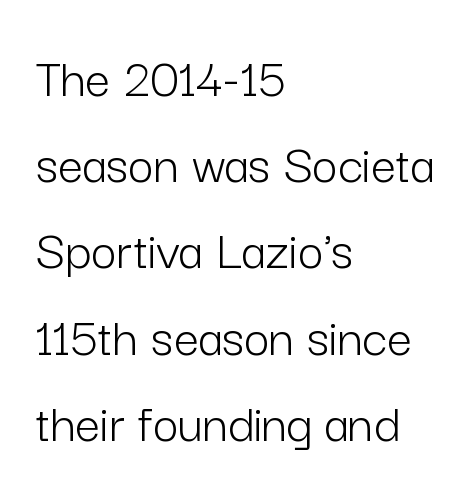
Compared with typical paragraphs, the rows here are spaced about the same. Descenders are the only things crossing below the line. Italic? Not at all — the glyphs are vertical. This sample uses a sans-serif face. The characters are drawn with everyday or finer stroke widths. One-word summary of the alignment: left.
